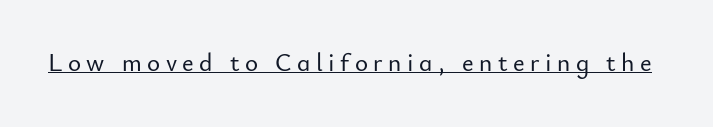
Caption: lettering with a line underneath. Characters remain perfectly vertical along every line. Short note: letters widely spaced.
